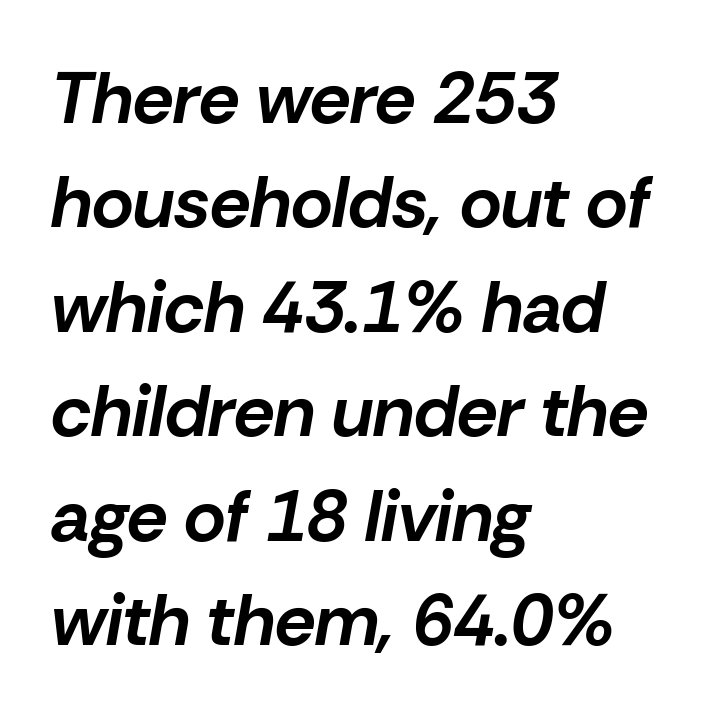
Q: Is the text bold? A: Yes.
Q: Is the text italic (slanted)? A: Yes, it leans right by about 10 degrees.
Q: Is the text underlined? A: No.
Q: How is the paragraph aligned? A: Left-aligned.
Q: Is the spacing between letters normal or unusually wide? A: Normal.
Q: Is the spacing between lines tight, normal or loose? A: Normal.
Q: Width (condensed, normal, or wide)? A: Normal.
Q: Stroke contrast? A: Low.
Q: x-height? A: Medium.
Q: Monospaced? A: No.
